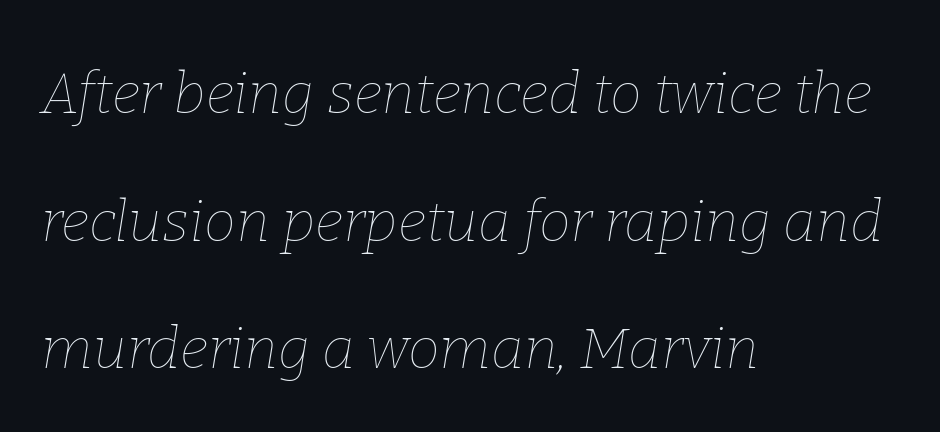
{"italic": "yes", "lean": "right", "slant_degrees": 9, "bold": "no", "weight": "thin", "width": "normal", "stroke_contrast": "low", "x_height": "medium", "monospaced": "no", "underline": "no", "align": "left", "line_spacing": "loose", "line_spacing_ratio": 2.24, "letter_spacing": "normal", "letter_spacing_em": 0.0, "glyph_px": 57}
